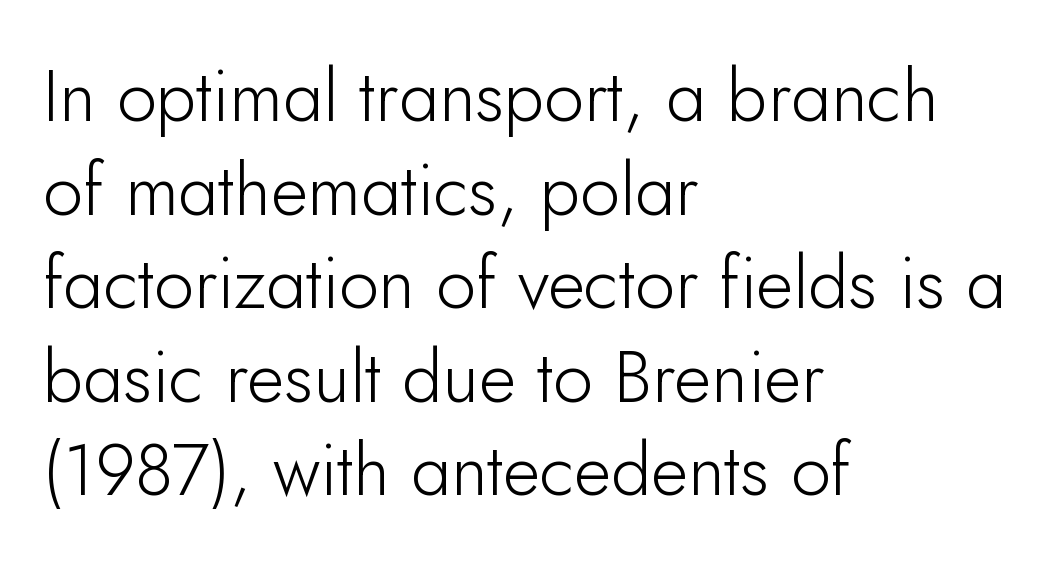
{"serif": "no", "italic": "no", "bold": "no", "weight": "light", "width": "normal", "stroke_contrast": "low", "x_height": "small", "monospaced": "no", "underline": "no", "align": "left", "line_spacing": "normal", "line_spacing_ratio": 1.3, "letter_spacing": "normal", "letter_spacing_em": 0.0, "glyph_px": 72}
